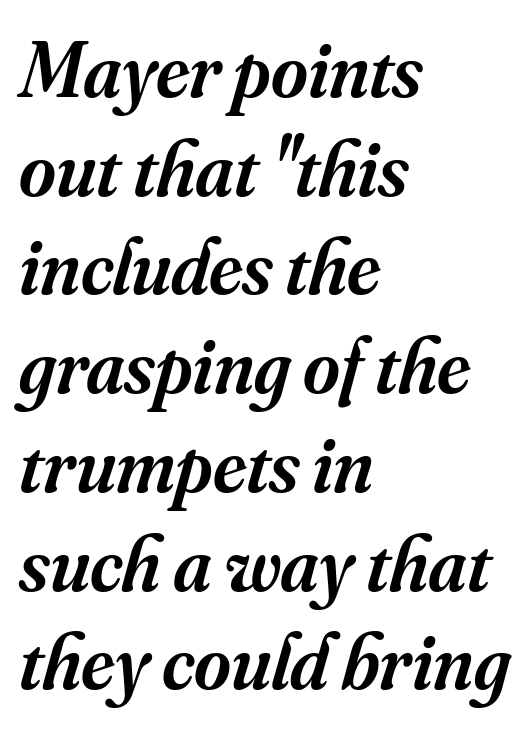
{"serif": "yes", "italic": "yes", "lean": "right", "slant_degrees": 16, "bold": "semi", "weight": "semibold", "width": "normal", "stroke_contrast": "medium", "x_height": "small", "monospaced": "no", "underline": "no", "align": "left", "line_spacing": "normal", "line_spacing_ratio": 1.25, "letter_spacing": "normal", "letter_spacing_em": 0.0, "glyph_px": 79}
